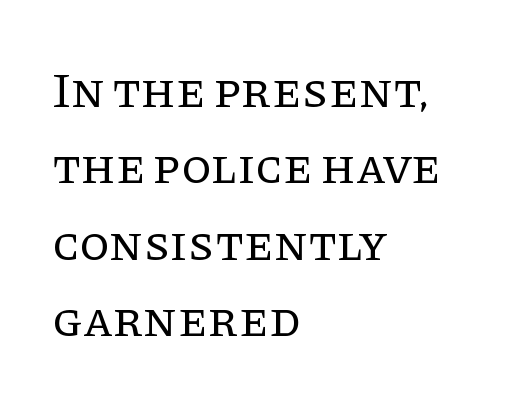
Q: Is the text bold? A: No.
Q: Is the text italic (slanted)? A: No, it is upright.
Q: Is the typeface a serif or a sans-serif typeface? A: Serif.
Q: Is the text underlined? A: No.
Q: How is the paragraph aligned? A: Left-aligned.
Q: Is the spacing between letters normal or unusually wide? A: Normal.
Q: Is the spacing between lines tight, normal or loose? A: Normal.
Q: Width (condensed, normal, or wide)? A: Normal.
Q: Stroke contrast? A: Low.
Q: x-height? A: Large.
Q: Monospaced? A: No.
